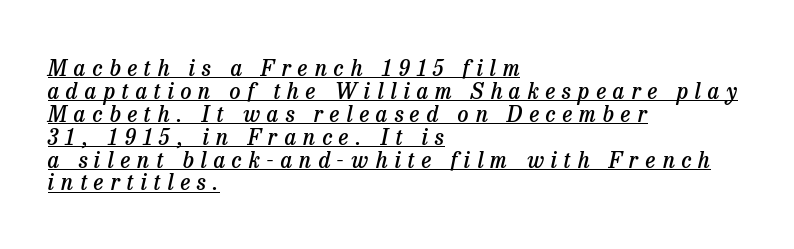
Quick note: underline on. Horizontal alignment here is leftward, the default for most running prose. Italic: yes, the glyphs are oblique. Is the letter spacing exaggerated? Yes — the characters are pushed far apart. The letters are semibold — heavier than regular but short of a full bold.
